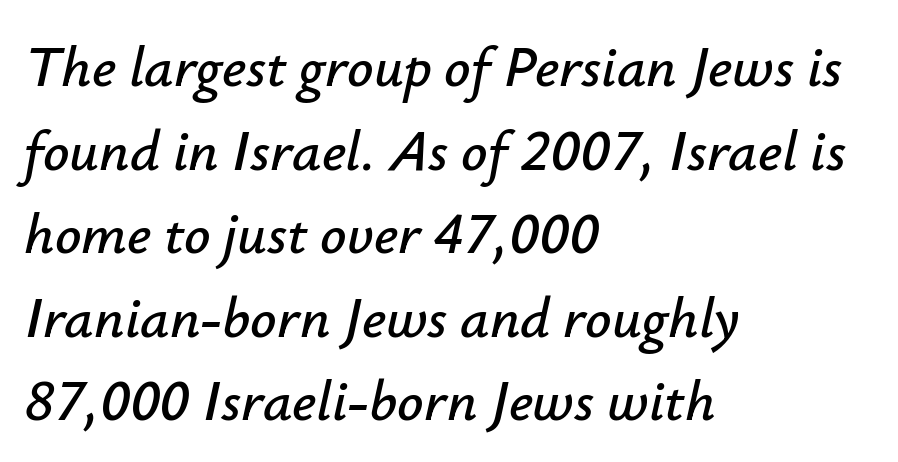
Q: Is the text italic (slanted)? A: Yes, it leans right by about 12 degrees.
Q: Is the text underlined? A: No.
Q: How is the paragraph aligned? A: Left-aligned.
Q: Is the spacing between letters normal or unusually wide? A: Normal.
Q: Is the spacing between lines tight, normal or loose? A: Normal.
Q: Width (condensed, normal, or wide)? A: Normal.
Q: Stroke contrast? A: Low.
Q: x-height? A: Small.
Q: Monospaced? A: No.
